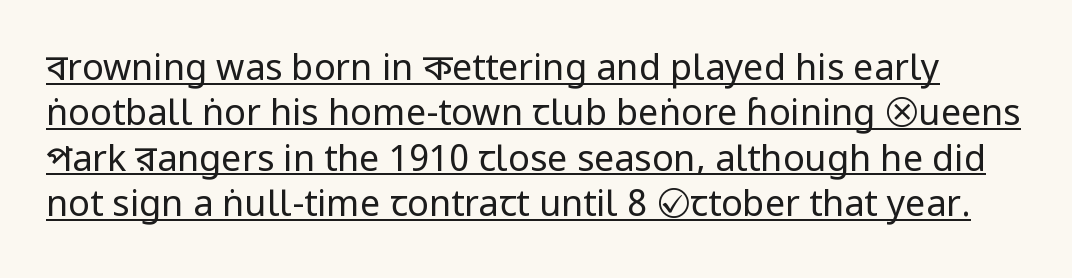
Somebody hit Ctrl+U on this one — the words are underlined. Serifs: no, the terminals of the letterforms are clean. If you drew a line through each stem, it would be perfectly vertical. Summary of weight: not heavy and not bold.
